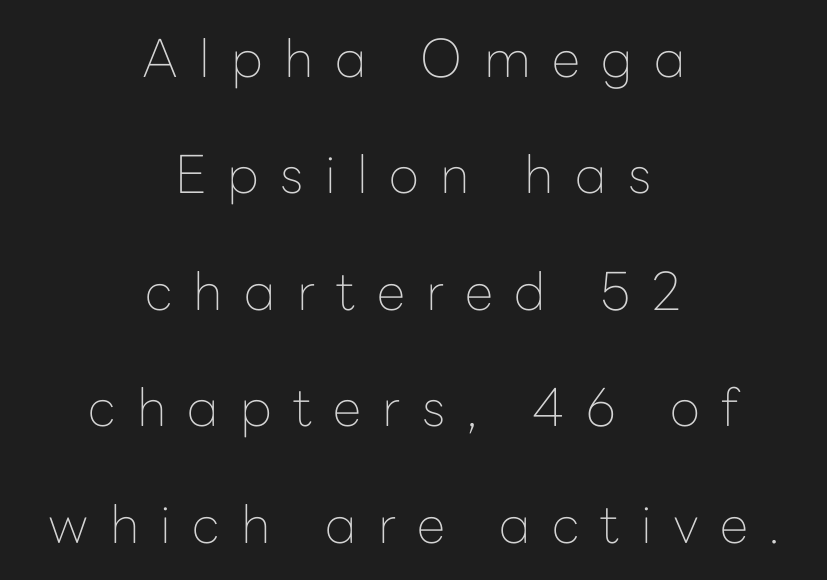
Q: Is the text bold? A: No.
Q: Is the text italic (slanted)? A: No, it is upright.
Q: Is the typeface a serif or a sans-serif typeface? A: Sans-serif.
Q: Is the text underlined? A: No.
Q: How is the paragraph aligned? A: Centered.
Q: Is the spacing between letters normal or unusually wide? A: Unusually wide.
Q: Is the spacing between lines tight, normal or loose? A: Loose.
Q: Width (condensed, normal, or wide)? A: Normal.
Q: Stroke contrast? A: Low.
Q: x-height? A: Medium.
Q: Monospaced? A: No.
